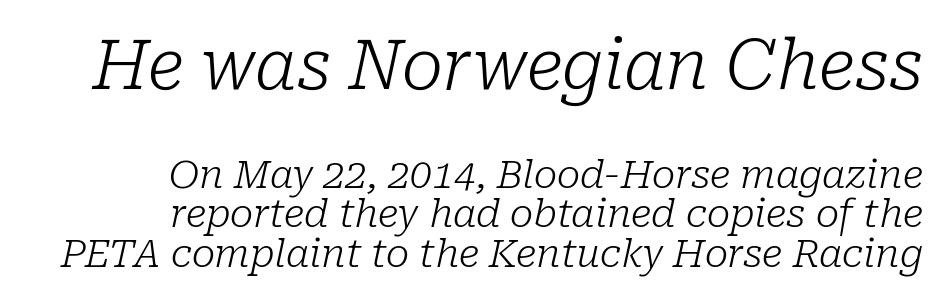
{"serif": "yes", "italic": "yes", "lean": "right", "slant_degrees": 10, "bold": "no", "weight": "light", "width": "normal", "stroke_contrast": "low", "x_height": "medium", "monospaced": "no", "underline": "no", "align": "right", "line_spacing": "tight", "line_spacing_ratio": 1.02, "letter_spacing": "normal", "letter_spacing_em": 0.0, "larger_block": "first", "size_ratio": 1.77, "glyph_px": 69}
